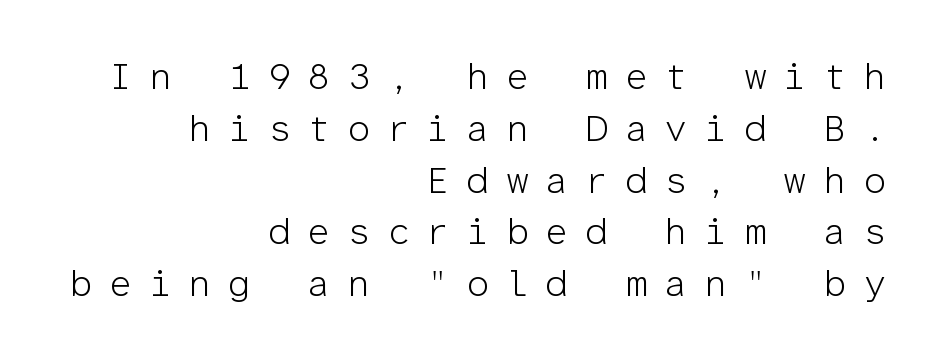
The image shows 37 px light sans-serif type, upright, monospaced; set right-aligned, normal line spacing (1.4x), unusually wide letter spacing (+0.44 em), not underlined; low stroke contrast and a medium x-height.
